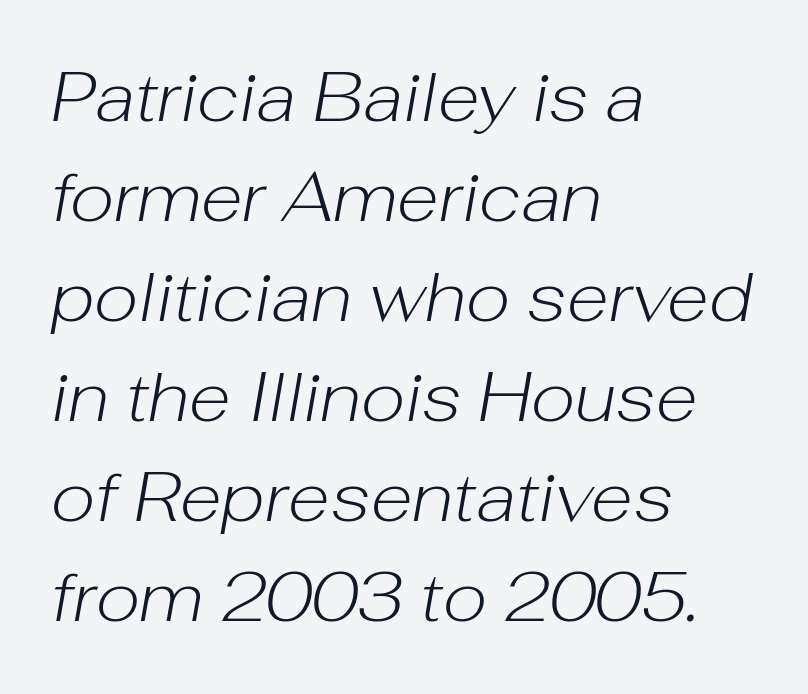
The image shows 69 px light type, italic (leaning right); set left-aligned, normal line spacing (1.45x), normal letter spacing, not underlined; low stroke contrast and a medium x-height.
